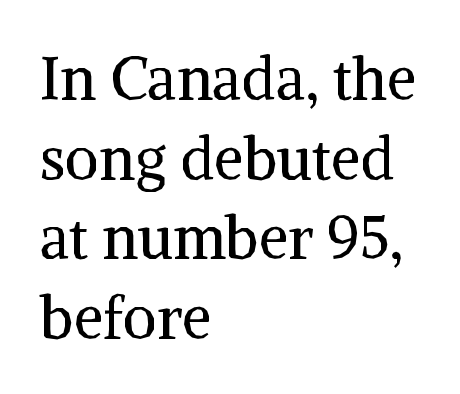
The image shows 59 px regular-weight serif type, upright; set left-aligned, normal line spacing (1.35x), normal letter spacing, not underlined; medium stroke contrast and a medium x-height.
